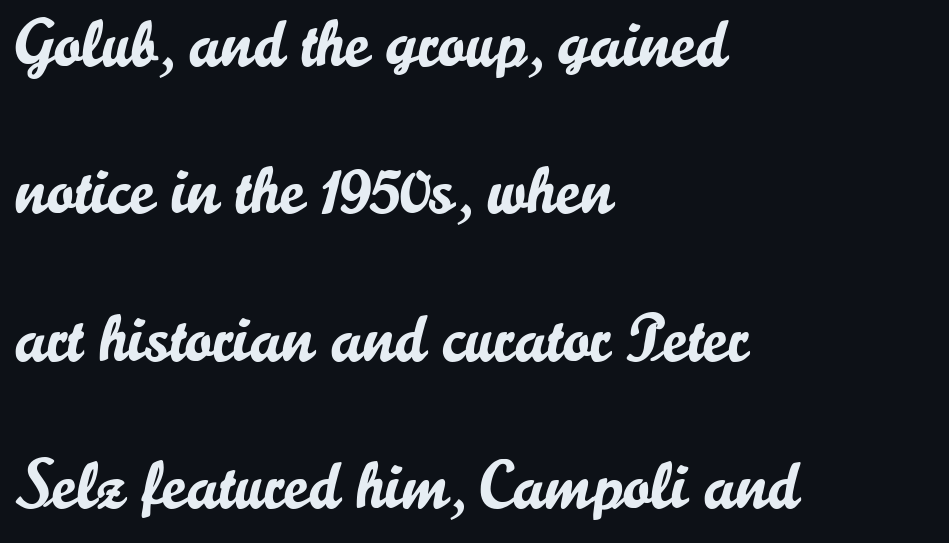
The image shows 67 px sans-serif type; set left-aligned, loose line spacing (2.2x), normal letter spacing, not underlined; low stroke contrast and a small x-height.
